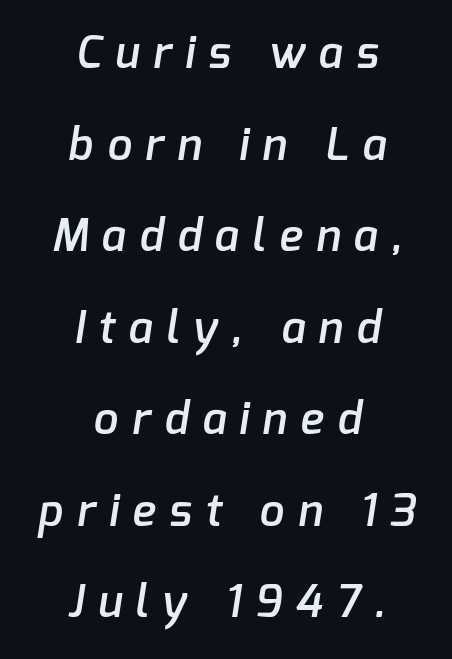
{"serif": "no", "bold": "semi", "weight": "semibold", "width": "normal", "stroke_contrast": "low", "x_height": "medium", "monospaced": "no", "underline": "no", "align": "center", "line_spacing": "loose", "line_spacing_ratio": 2.08, "letter_spacing": "wide", "letter_spacing_em": 0.31, "glyph_px": 44}
